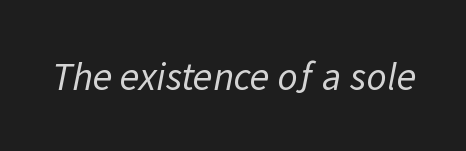
Q: Is the text bold? A: No.
Q: Is the typeface a serif or a sans-serif typeface? A: Sans-serif.
Q: Is the text underlined? A: No.
Q: Is the spacing between letters normal or unusually wide? A: Normal.
Q: Width (condensed, normal, or wide)? A: Normal.
Q: Stroke contrast? A: Low.
Q: x-height? A: Medium.
Q: Monospaced? A: No.
